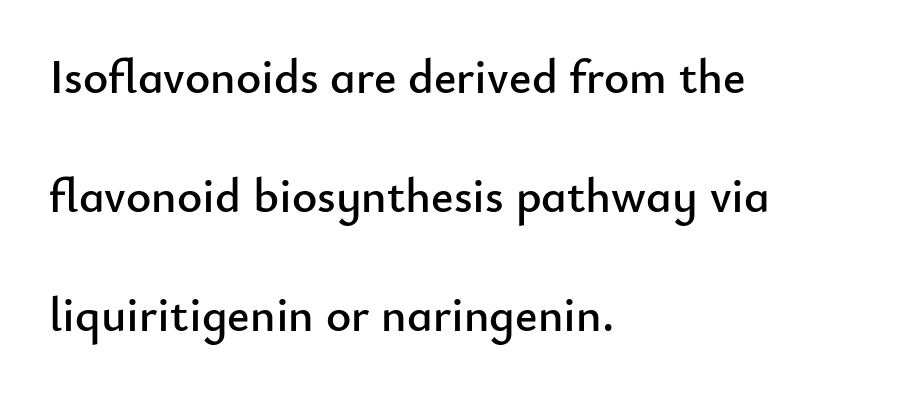
{"serif": "no", "italic": "no", "width": "normal", "stroke_contrast": "low", "x_height": "small", "monospaced": "no", "underline": "no", "align": "left", "line_spacing": "loose", "line_spacing_ratio": 2.48, "letter_spacing": "normal", "letter_spacing_em": 0.0, "glyph_px": 48}
